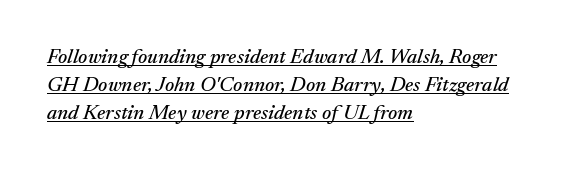
The image shows 21 px text type, italic (leaning right); set left-aligned, normal line spacing (1.33x), normal letter spacing, underlined.
